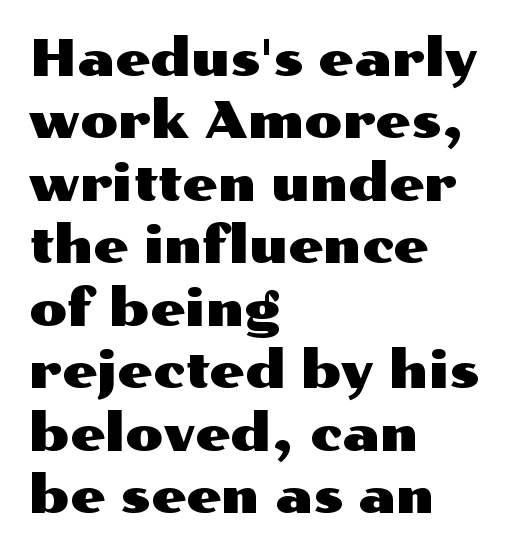
{"serif": "no", "italic": "no", "width": "wide", "stroke_contrast": "medium", "x_height": "medium", "monospaced": "no", "underline": "no", "align": "left", "line_spacing": "normal", "line_spacing_ratio": 1.25, "letter_spacing": "normal", "letter_spacing_em": 0.0, "glyph_px": 50}
